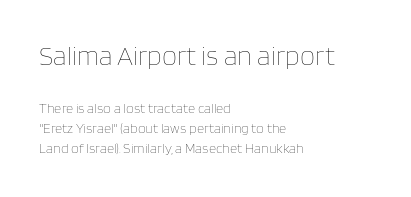
Q: Is the text bold? A: No.
Q: Is the text italic (slanted)? A: No, it is upright.
Q: Is the text underlined? A: No.
Q: How is the paragraph aligned? A: Left-aligned.
Q: Is the spacing between letters normal or unusually wide? A: Normal.
Q: Is the spacing between lines tight, normal or loose? A: Normal.
Q: Which block of text is set in a larger size, the first (top) or the second (bottom)? A: The first (top) one.
